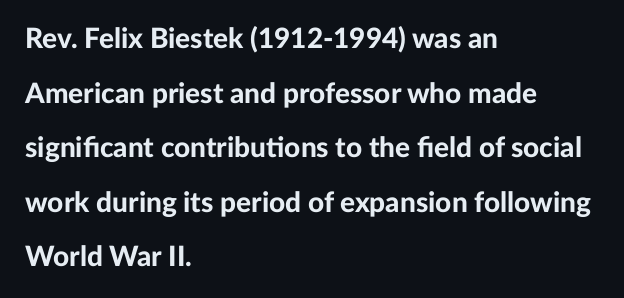
Q: Is the text bold? A: Yes.
Q: Is the text italic (slanted)? A: No, it is upright.
Q: Is the typeface a serif or a sans-serif typeface? A: Sans-serif.
Q: Is the text underlined? A: No.
Q: How is the paragraph aligned? A: Left-aligned.
Q: Is the spacing between letters normal or unusually wide? A: Normal.
Q: Is the spacing between lines tight, normal or loose? A: Loose.
Q: Width (condensed, normal, or wide)? A: Normal.
Q: Stroke contrast? A: Low.
Q: x-height? A: Medium.
Q: Monospaced? A: No.
